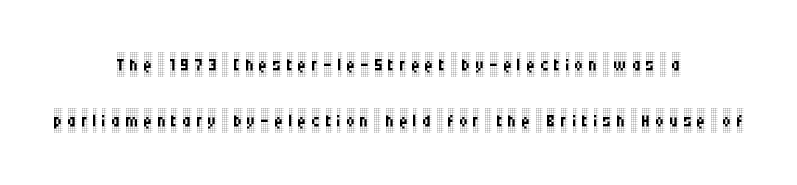
Q: Is the text bold? A: No.
Q: Is the text italic (slanted)? A: No, it is upright.
Q: Is the text underlined? A: No.
Q: How is the paragraph aligned? A: Centered.
Q: Is the spacing between letters normal or unusually wide? A: Unusually wide.
Q: Is the spacing between lines tight, normal or loose? A: Loose.
